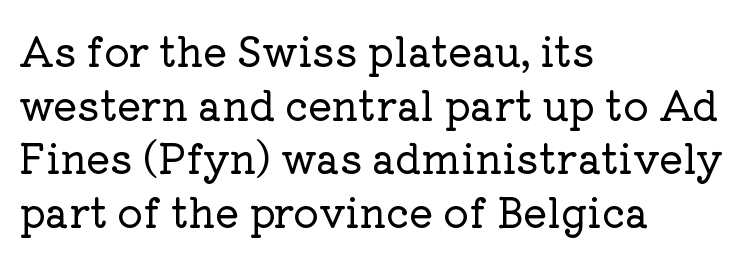
Vertically, the passage feels balanced, rows spaced as you'd expect. This rendering leaves character spacing at its baseline value. Horizontal alignment here is leftward, the default for most running prose. Proportional: the letters do not fall into vertical columns. Look at the bottom of the vertical strokes: they flare into serifs here.
